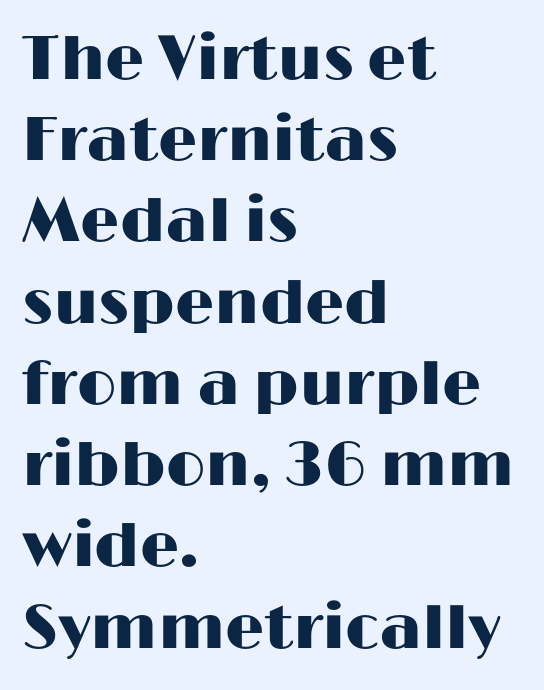
Q: Is the text italic (slanted)? A: No, it is upright.
Q: Is the typeface a serif or a sans-serif typeface? A: Sans-serif.
Q: Is the text underlined? A: No.
Q: How is the paragraph aligned? A: Left-aligned.
Q: Is the spacing between letters normal or unusually wide? A: Normal.
Q: Is the spacing between lines tight, normal or loose? A: Normal.
Q: Width (condensed, normal, or wide)? A: Wide.
Q: Stroke contrast? A: High.
Q: x-height? A: Medium.
Q: Monospaced? A: No.
